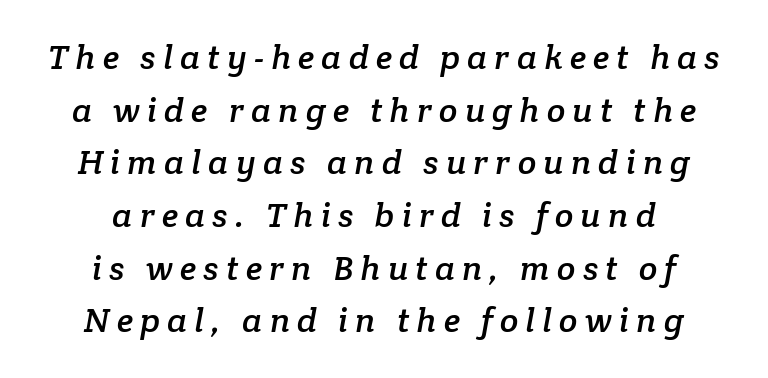
The glyphs are unaccompanied by any horizontal stroke below them. Display-style spreading of the glyphs; the letterfit is very open. The rendering uses natural spacing where letterforms have individual widths. The type family on display is of the serif kind. A normal amount of white space separates one row of letters from the next.
